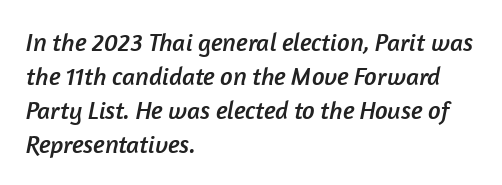
The image shows 25 px text type; set left-aligned, normal line spacing (1.36x), normal letter spacing, not underlined.
